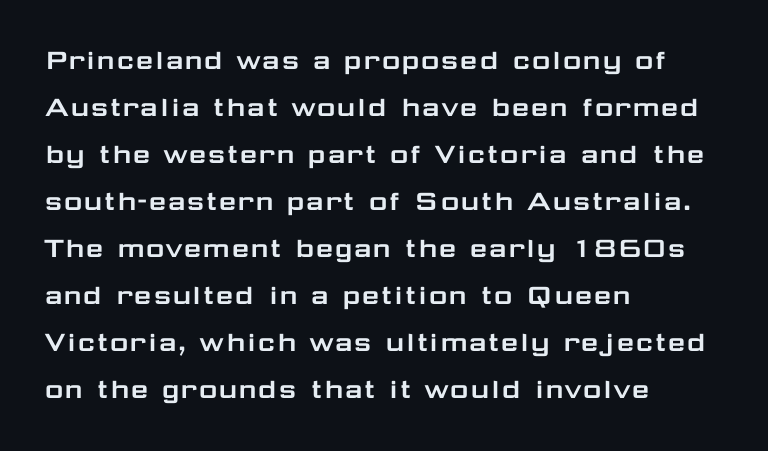
Q: Is the text italic (slanted)? A: No, it is upright.
Q: Is the typeface a serif or a sans-serif typeface? A: Sans-serif.
Q: Is the text underlined? A: No.
Q: How is the paragraph aligned? A: Left-aligned.
Q: Is the spacing between letters normal or unusually wide? A: Normal.
Q: Is the spacing between lines tight, normal or loose? A: Normal.
Q: Width (condensed, normal, or wide)? A: Wide.
Q: Stroke contrast? A: Low.
Q: x-height? A: Medium.
Q: Monospaced? A: No.
